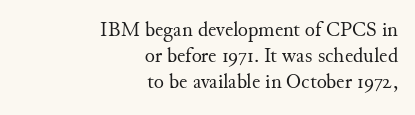
{"italic": "no", "bold": "no", "underline": "no", "align": "right", "line_spacing_ratio": 1.24, "letter_spacing": "normal", "letter_spacing_em": 0.0, "glyph_px": 21}
